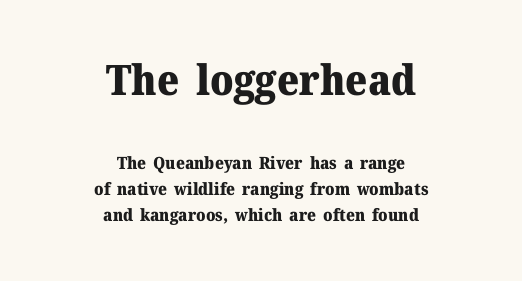
{"serif": "yes", "italic": "no", "bold": "yes", "weight": "heavy", "width": "normal", "stroke_contrast": "medium", "x_height": "medium", "monospaced": "no", "underline": "no", "align": "center", "line_spacing": "normal", "line_spacing_ratio": 1.55, "letter_spacing": "normal", "letter_spacing_em": 0.0, "larger_block": "first", "size_ratio": 2.47, "glyph_px": 42}
